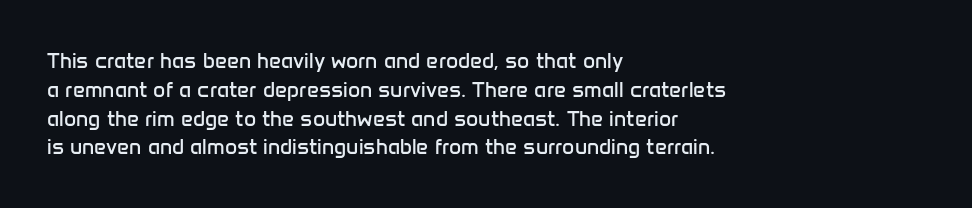
Each new line begins a customary step beneath the previous one. Stems here are at most as thick as an everyday book face. Words appear dense and cohesive because spacing is normal. Descenders hang freely into open space. The axis of the letterforms is exactly vertical.
